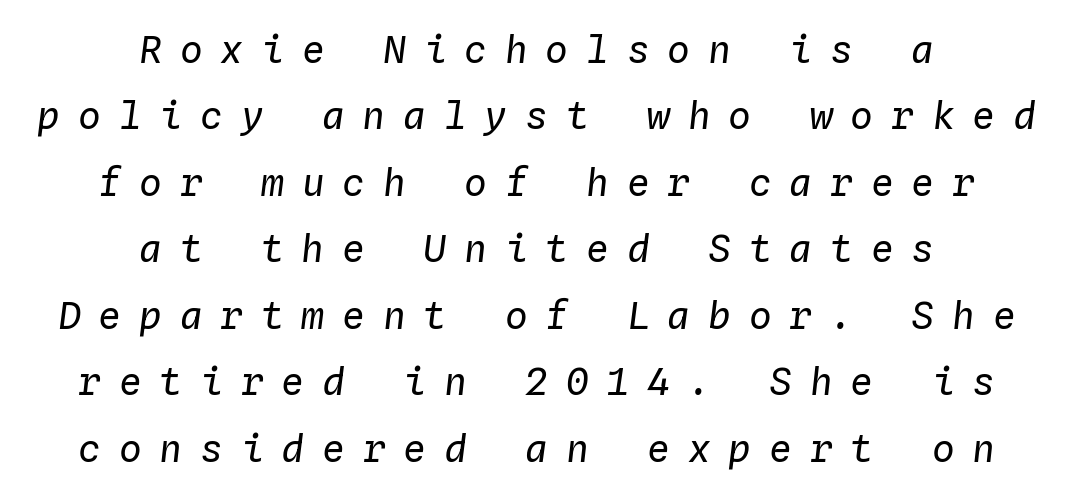
The image shows 38 px regular-weight type, italic (leaning right), monospaced; set centered, line spacing 1.75x, unusually wide letter spacing (+0.47 em), not underlined; low stroke contrast and a medium x-height.
